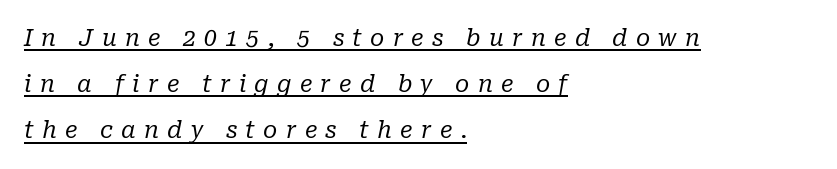
The specimen reads as italic at a glance. This is underlined copy, the kind a proofreader might mark for attention. Someone cranked the tracking dial way up on this one. What's the leading like? Stretched, with rows far apart. Summary of weight: not heavy and not bold. The typesetter chose a ragged-right arrangement here.
